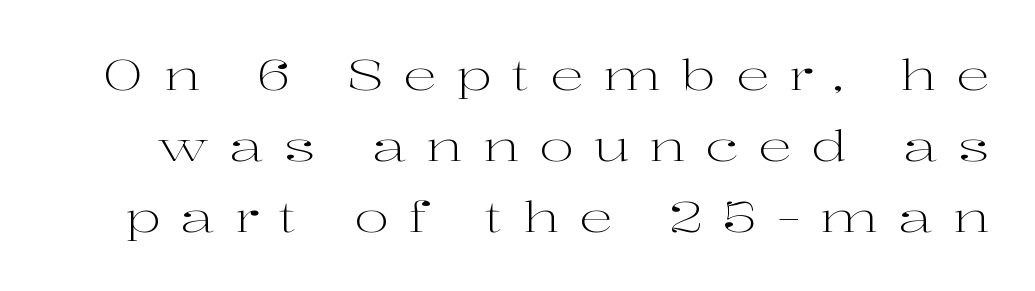
Q: Is the text bold? A: No.
Q: Is the text italic (slanted)? A: No, it is upright.
Q: Is the typeface a serif or a sans-serif typeface? A: Serif.
Q: Is the text underlined? A: No.
Q: Is the spacing between letters normal or unusually wide? A: Unusually wide.
Q: Is the spacing between lines tight, normal or loose? A: Normal.
Q: Width (condensed, normal, or wide)? A: Wide.
Q: Stroke contrast? A: High.
Q: x-height? A: Medium.
Q: Monospaced? A: No.
